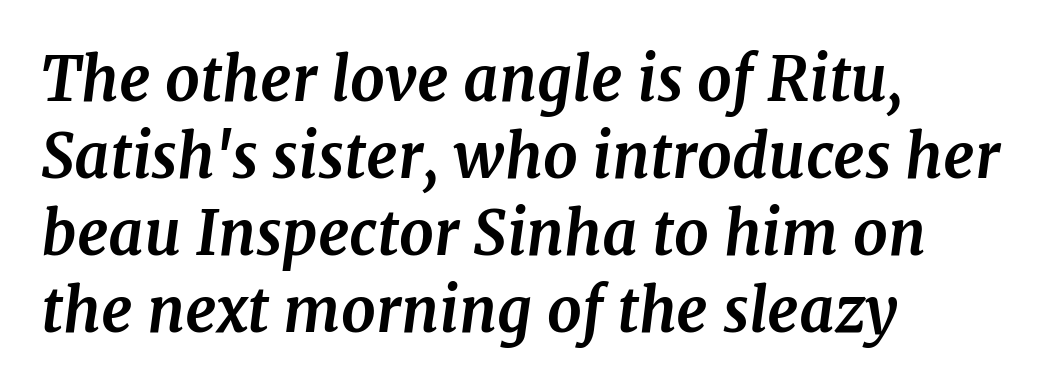
Q: Is the text bold? A: Yes.
Q: Is the text italic (slanted)? A: Yes, it leans right by about 7 degrees.
Q: Is the typeface a serif or a sans-serif typeface? A: Serif.
Q: Is the text underlined? A: No.
Q: How is the paragraph aligned? A: Left-aligned.
Q: Is the spacing between letters normal or unusually wide? A: Normal.
Q: Is the spacing between lines tight, normal or loose? A: Normal.
Q: Width (condensed, normal, or wide)? A: Normal.
Q: Stroke contrast? A: Medium.
Q: x-height? A: Medium.
Q: Monospaced? A: No.
